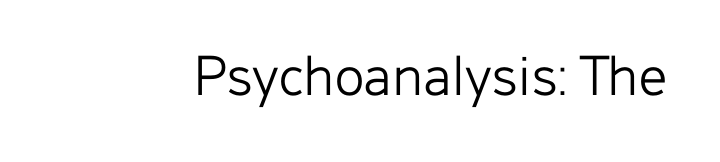
{"serif": "no", "italic": "no", "bold": "no", "weight": "light", "width": "normal", "stroke_contrast": "low", "x_height": "medium", "monospaced": "no", "underline": "no", "letter_spacing": "normal", "letter_spacing_em": 0.0, "glyph_px": 62}
